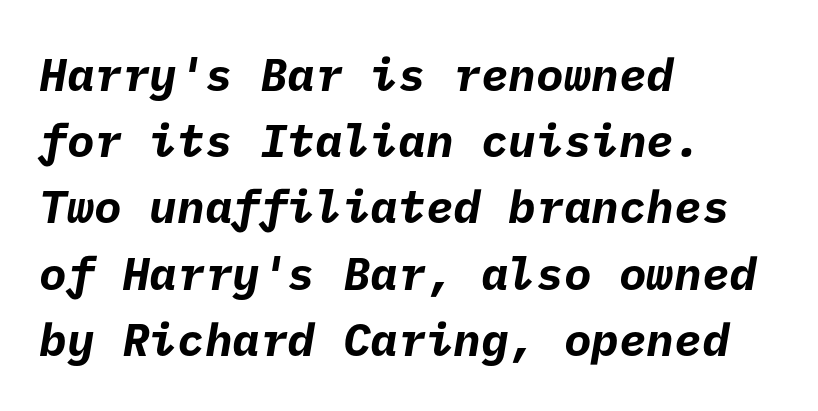
{"serif": "no", "bold": "yes", "weight": "bold", "width": "normal", "stroke_contrast": "low", "x_height": "medium", "underline": "no", "align": "left", "line_spacing": "normal", "line_spacing_ratio": 1.44, "letter_spacing": "normal", "letter_spacing_em": 0.0, "glyph_px": 46}
